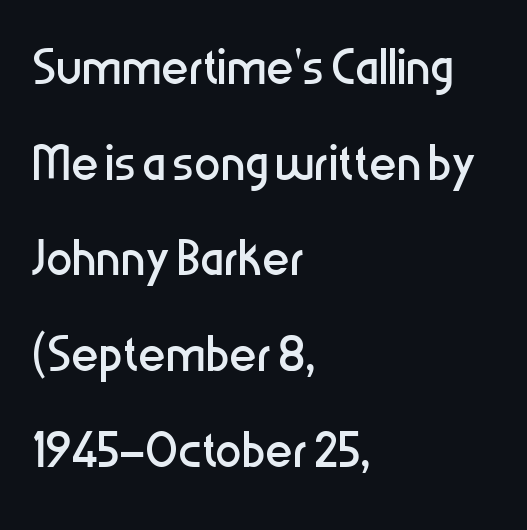
Q: Is the text bold? A: No.
Q: Is the text italic (slanted)? A: No, it is upright.
Q: Is the typeface a serif or a sans-serif typeface? A: Sans-serif.
Q: Is the text underlined? A: No.
Q: How is the paragraph aligned? A: Left-aligned.
Q: Is the spacing between letters normal or unusually wide? A: Normal.
Q: Is the spacing between lines tight, normal or loose? A: Normal.
Q: Width (condensed, normal, or wide)? A: Condensed.
Q: Stroke contrast? A: Low.
Q: x-height? A: Medium.
Q: Monospaced? A: No.
